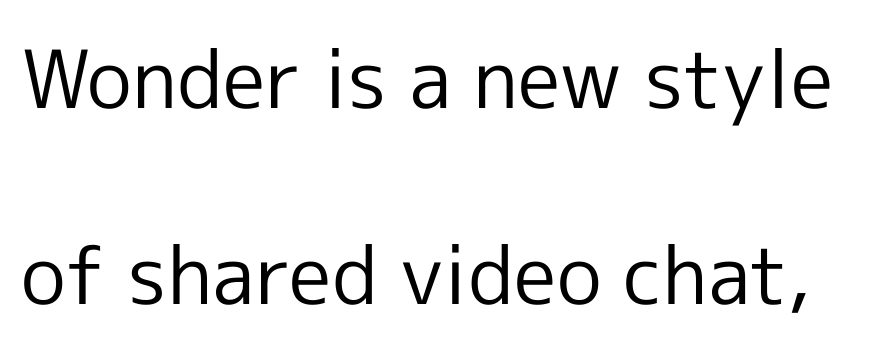
Stroke terminals: plain, sans-serif. The lines are spread far apart with generous leading. How are the letters spaced? Ordinarily, with no added tracking. Rule under the text: the space is simply empty. The face used here is proportionally spaced, like ordinary book or web type.
